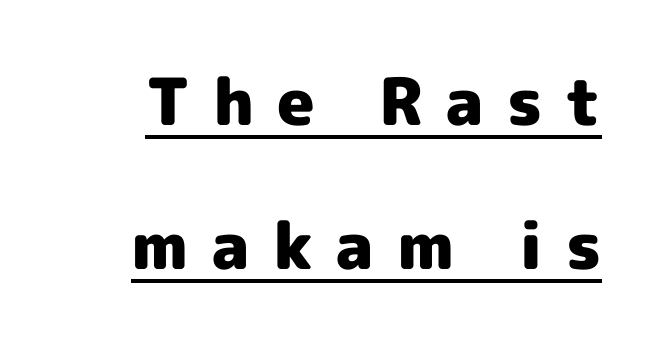
The image shows 65 px heavy sans-serif type, upright; set loose line spacing (2.22x), unusually wide letter spacing (+0.35 em), underlined; a medium x-height.
